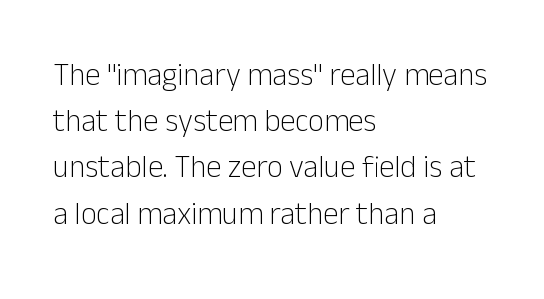
The image shows 31 px light sans-serif type, upright; set left-aligned, normal line spacing (1.49x), normal letter spacing, not underlined; low stroke contrast and a medium x-height.
